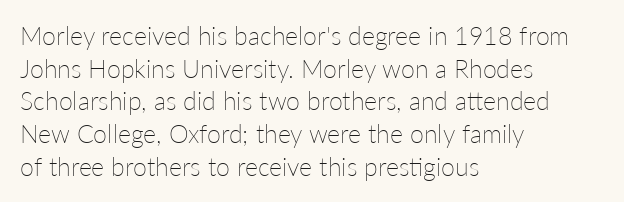
What's the leading like? Ordinary, nothing unusual. The passage shown has conventional tracking throughout. The typography opts for an upright posture over an oblique one. The passage is arranged the way most books set body copy — flush left.
